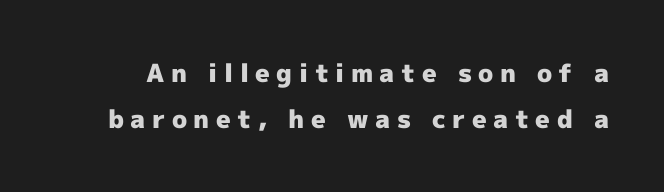
The image shows 25 px bold type, upright; set line spacing 1.86x, unusually wide letter spacing (+0.26 em), not underlined.
